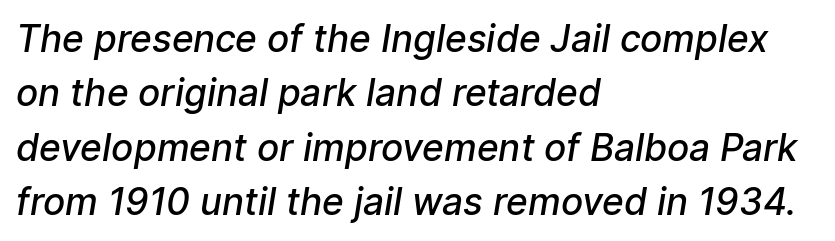
Q: Is the text bold? A: Semi-bold.
Q: Is the typeface a serif or a sans-serif typeface? A: Sans-serif.
Q: Is the text underlined? A: No.
Q: How is the paragraph aligned? A: Left-aligned.
Q: Is the spacing between letters normal or unusually wide? A: Normal.
Q: Is the spacing between lines tight, normal or loose? A: Normal.
Q: Width (condensed, normal, or wide)? A: Normal.
Q: Stroke contrast? A: Low.
Q: x-height? A: Medium.
Q: Monospaced? A: No.
